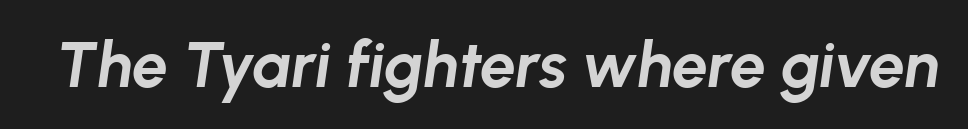
{"italic": "yes", "lean": "right", "slant_degrees": 8, "bold": "yes", "weight": "bold", "width": "normal", "stroke_contrast": "low", "x_height": "medium", "monospaced": "no", "underline": "no", "letter_spacing": "normal", "letter_spacing_em": 0.0, "glyph_px": 64}
